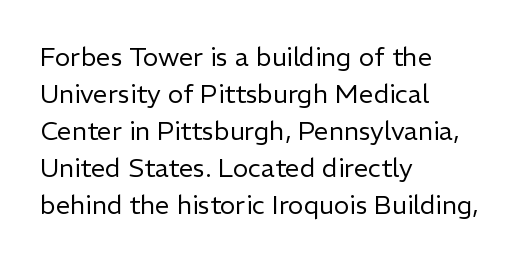
The image shows 26 px text type, upright; set left-aligned, normal line spacing (1.42x), normal letter spacing, not underlined.
